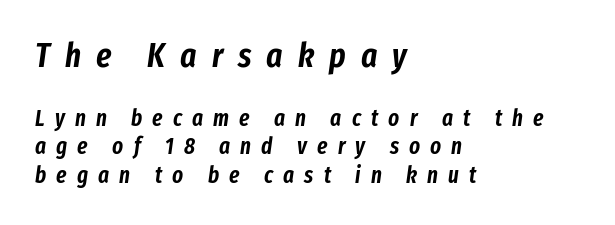
The more generous point size was reserved for the upper chunk. The rag falls on the right side of this text block. These lines were composed using italics. Observe the wide spacing: letters keep a clear distance from each other. Each letter keeps its own natural width here, so spacing adapts to shape.
